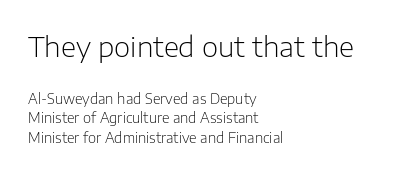
{"serif": "no", "italic": "no", "bold": "no", "weight": "light", "width": "normal", "stroke_contrast": "low", "x_height": "medium", "monospaced": "no", "underline": "no", "align": "left", "line_spacing": "normal", "line_spacing_ratio": 1.38, "letter_spacing": "normal", "letter_spacing_em": 0.0, "larger_block": "first", "size_ratio": 2.0, "glyph_px": 28}
